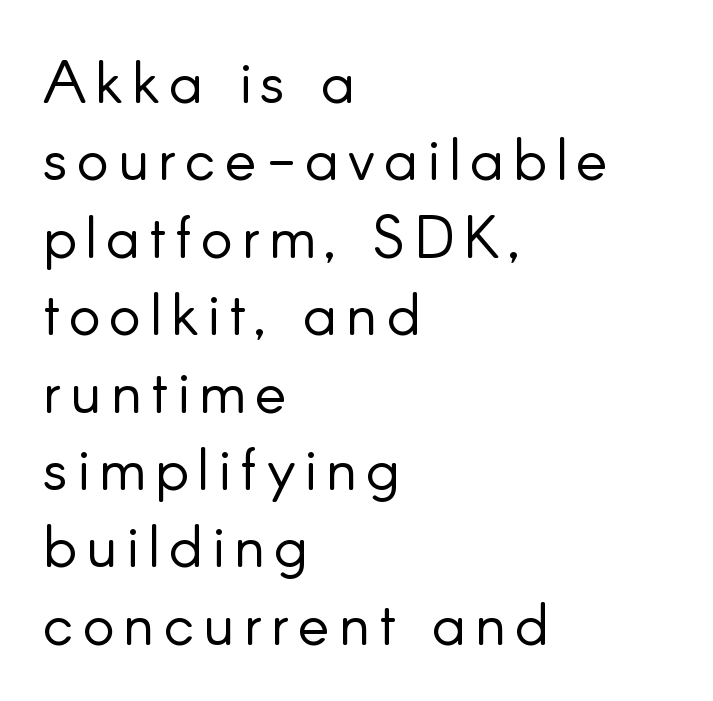
Q: Is the text bold? A: No.
Q: Is the text italic (slanted)? A: No, it is upright.
Q: Is the typeface a serif or a sans-serif typeface? A: Sans-serif.
Q: Is the text underlined? A: No.
Q: How is the paragraph aligned? A: Left-aligned.
Q: Is the spacing between lines tight, normal or loose? A: Normal.
Q: Width (condensed, normal, or wide)? A: Normal.
Q: Stroke contrast? A: Low.
Q: x-height? A: Small.
Q: Monospaced? A: No.
